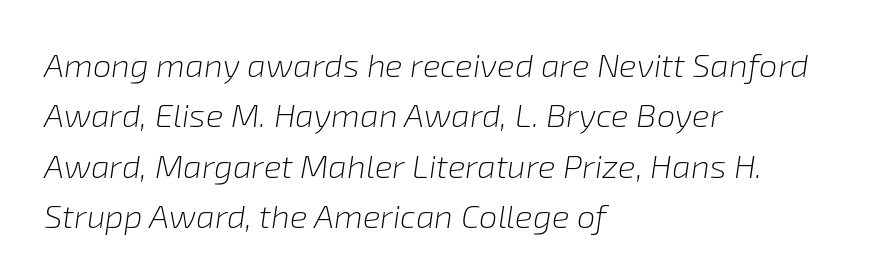
The image shows 33 px light type, italic (leaning right); set left-aligned, normal line spacing (1.53x), normal letter spacing, not underlined; low stroke contrast and a medium x-height.
